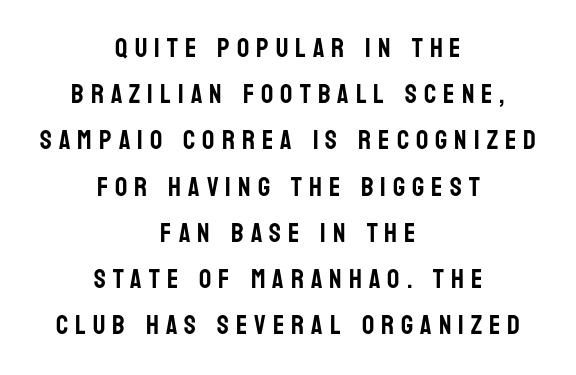
{"italic": "no", "underline": "no", "align": "center", "line_spacing_ratio": 1.71, "letter_spacing": "wide", "letter_spacing_em": 0.26, "glyph_px": 27}
